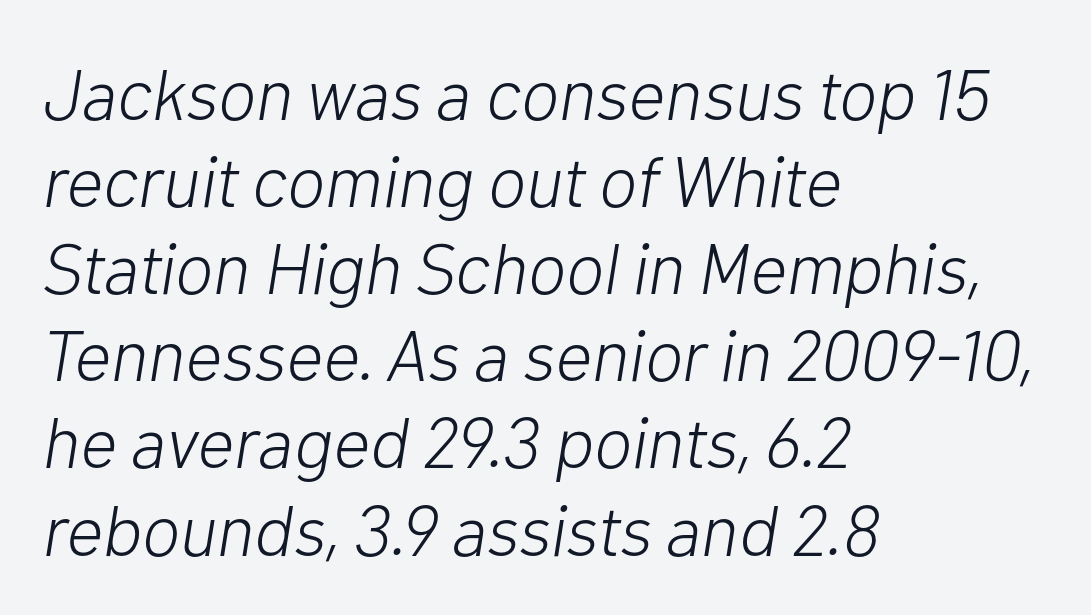
The image shows 72 px light type, italic (leaning right); set left-aligned, line spacing 1.21x, normal letter spacing, not underlined; low stroke contrast and a medium x-height.
